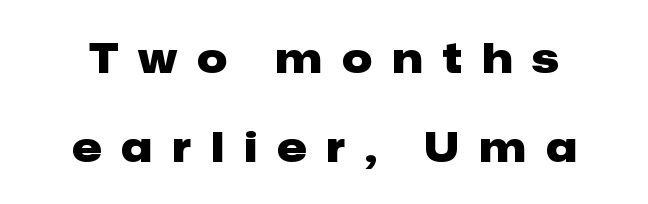
The image shows 42 px heavy sans-serif type, upright; set centered, loose line spacing (2.12x), unusually wide letter spacing (+0.48 em), not underlined; low stroke contrast and a medium x-height.
